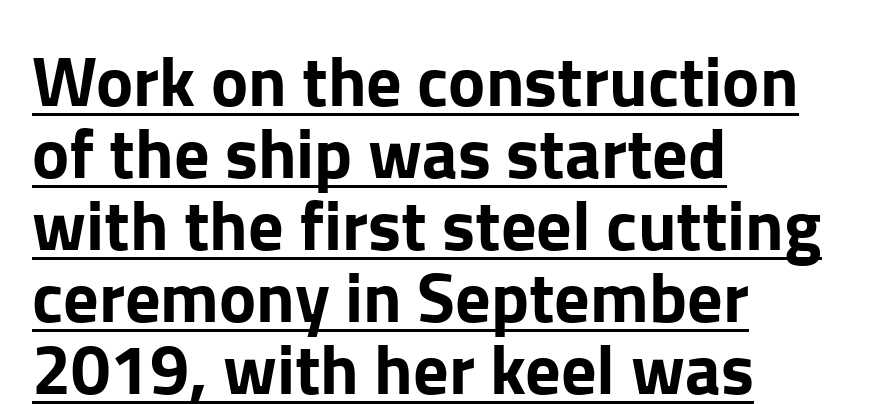
{"serif": "no", "italic": "no", "width": "normal", "stroke_contrast": "low", "x_height": "medium", "monospaced": "no", "underline": "yes", "align": "left", "line_spacing": "tight", "line_spacing_ratio": 1.03, "letter_spacing": "normal", "letter_spacing_em": 0.0, "glyph_px": 70}
